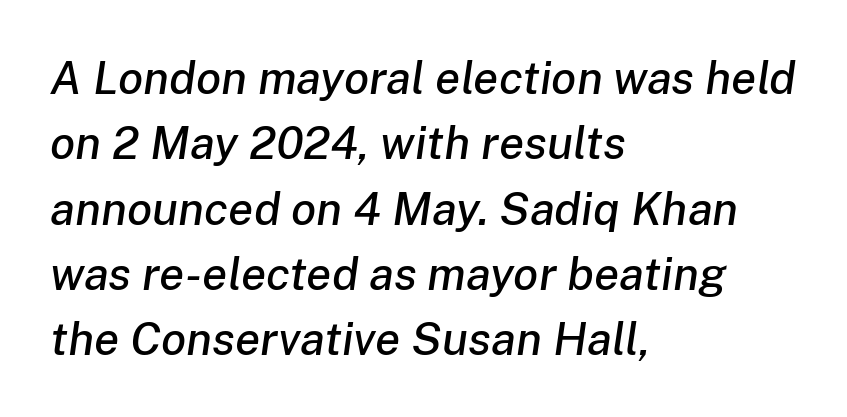
{"italic": "yes", "lean": "right", "slant_degrees": 8, "width": "normal", "stroke_contrast": "low", "x_height": "medium", "monospaced": "no", "underline": "no", "align": "left", "line_spacing": "normal", "line_spacing_ratio": 1.42, "letter_spacing": "normal", "letter_spacing_em": 0.0, "glyph_px": 46}
